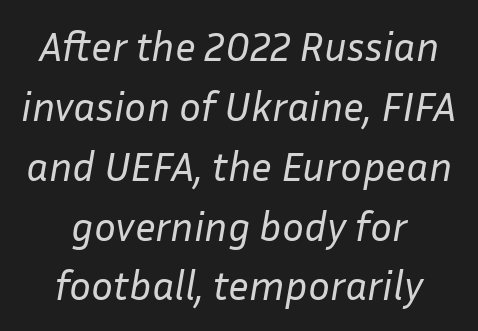
The image shows 41 px regular-weight type, italic (leaning right); set centered, normal line spacing (1.46x), normal letter spacing, not underlined; low stroke contrast and a medium x-height.
